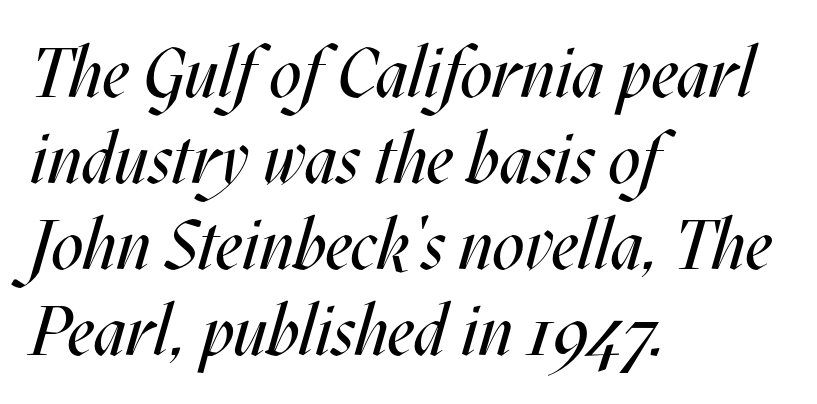
The rendering uses natural spacing where letterforms have individual widths. The font is comparable to plain body text, perhaps lighter. Italic? Definitely — the glyphs are oblique. Is the letter spacing exaggerated? No — it looks like the ordinary default. Letters rest on an invisible, unmarked baseline. These lines are set flush left with a ragged right edge.
